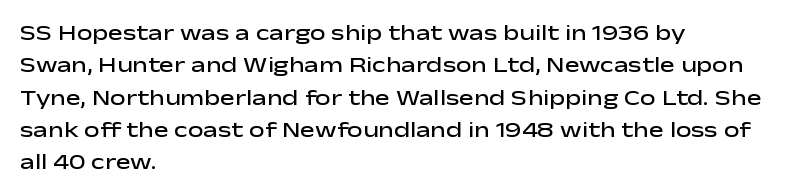
The image shows 22 px text type, upright; set left-aligned, normal line spacing (1.47x), normal letter spacing, not underlined.
